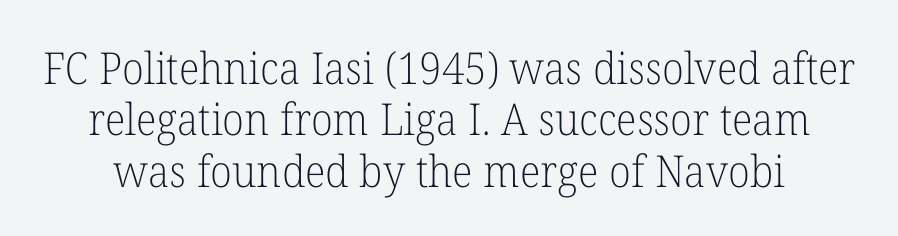
Q: Is the text bold? A: No.
Q: Is the text italic (slanted)? A: No, it is upright.
Q: Is the typeface a serif or a sans-serif typeface? A: Serif.
Q: Is the text underlined? A: No.
Q: Is the spacing between letters normal or unusually wide? A: Normal.
Q: Width (condensed, normal, or wide)? A: Normal.
Q: Stroke contrast? A: Low.
Q: x-height? A: Medium.
Q: Monospaced? A: No.
